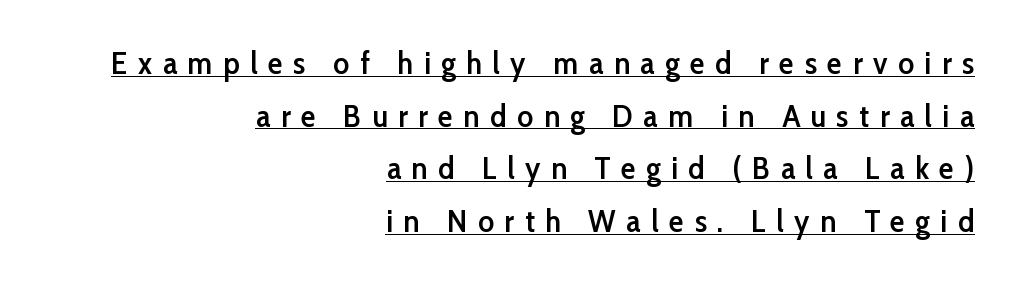
Glyph-to-glyph distance is far greater than everyday printed text. Every row of glyphs terminates at an identical x-position on the right. In terms of leading, this rendering sits right in the middle. What kind of face is this? One without serifs — a sans. These characters rest on top of a visible drawn line.
